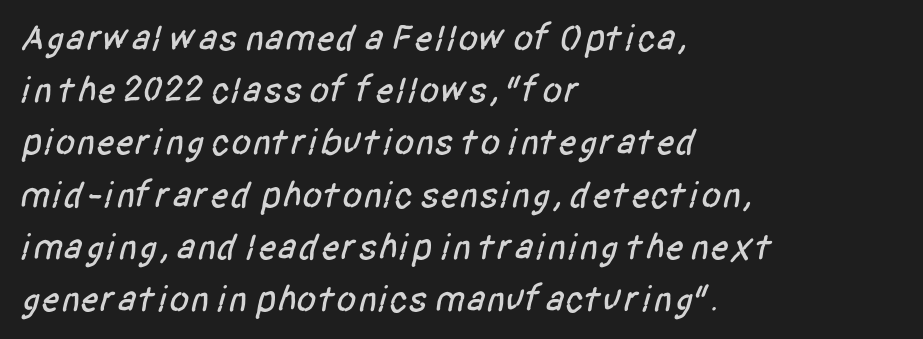
Think of a printed novel: that variable character pitch is what you see here. The designer went with a sans here, leaving each stem footless. This sample keeps an unexceptional amount of space between lines. The rendering keeps characters at their native spacing. The passage is arranged the way most books set body copy — flush left. Bare-footed words on every line.
